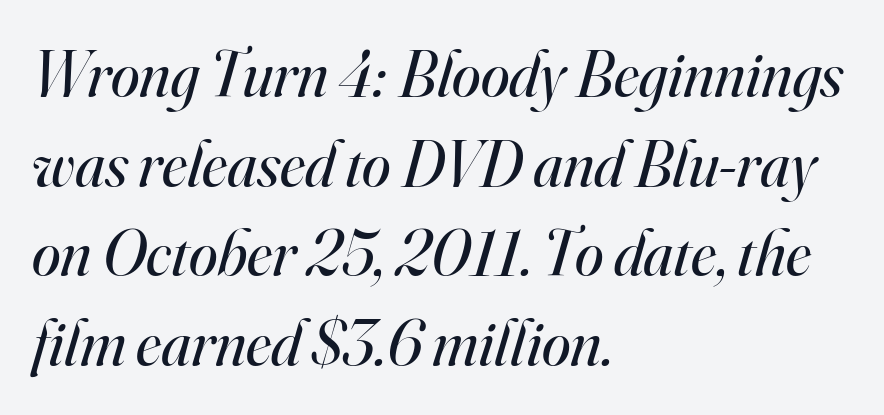
Q: Is the text bold? A: No.
Q: Is the text italic (slanted)? A: Yes, it leans right by about 16 degrees.
Q: Is the typeface a serif or a sans-serif typeface? A: Serif.
Q: Is the text underlined? A: No.
Q: How is the paragraph aligned? A: Left-aligned.
Q: Is the spacing between letters normal or unusually wide? A: Normal.
Q: Is the spacing between lines tight, normal or loose? A: Normal.
Q: Width (condensed, normal, or wide)? A: Normal.
Q: Stroke contrast? A: High.
Q: x-height? A: Small.
Q: Monospaced? A: No.
